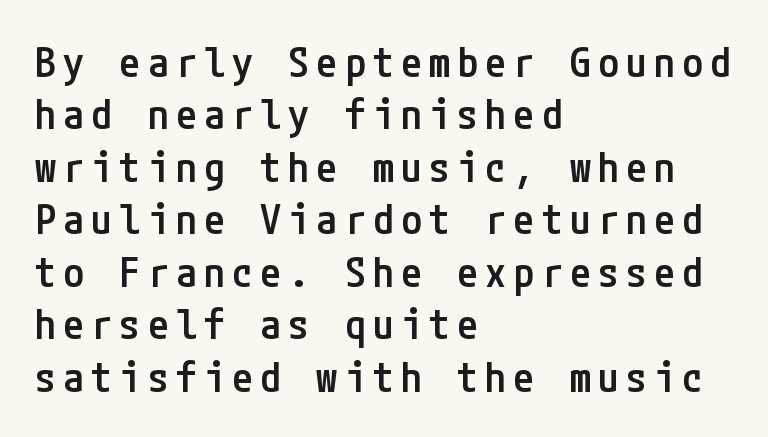
The image shows 42 px semibold, condensed sans-serif type, upright; set left-aligned, normal line spacing (1.25x), not underlined; low stroke contrast and a medium x-height.
